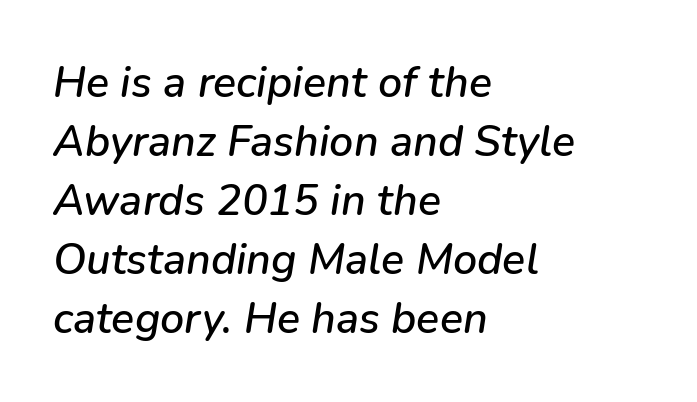
{"italic": "yes", "lean": "right", "slant_degrees": 9, "width": "normal", "stroke_contrast": "low", "x_height": "medium", "monospaced": "no", "underline": "no", "align": "left", "line_spacing": "normal", "line_spacing_ratio": 1.37, "letter_spacing": "normal", "letter_spacing_em": 0.0, "glyph_px": 43}
